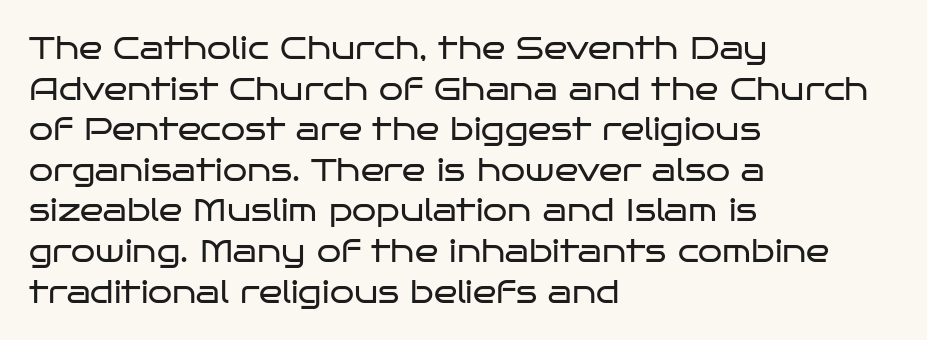
{"serif": "no", "italic": "no", "bold": "no", "weight": "regular", "width": "wide", "stroke_contrast": "low", "x_height": "large", "monospaced": "no", "underline": "no", "align": "left", "line_spacing": "normal", "line_spacing_ratio": 1.31, "letter_spacing": "normal", "letter_spacing_em": 0.0, "glyph_px": 31}
